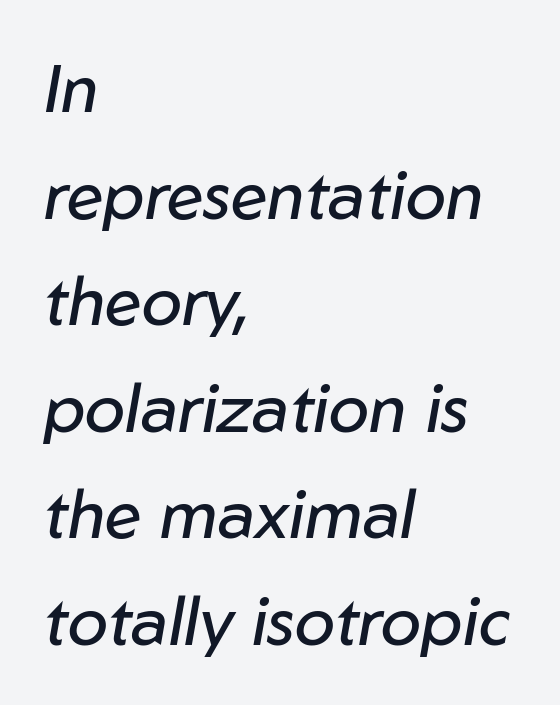
Q: Is the text bold? A: No.
Q: Is the text italic (slanted)? A: Yes, it leans right by about 10 degrees.
Q: Is the text underlined? A: No.
Q: How is the paragraph aligned? A: Left-aligned.
Q: Is the spacing between letters normal or unusually wide? A: Normal.
Q: Is the spacing between lines tight, normal or loose? A: Normal.
Q: Width (condensed, normal, or wide)? A: Normal.
Q: Stroke contrast? A: Low.
Q: x-height? A: Medium.
Q: Monospaced? A: No.
